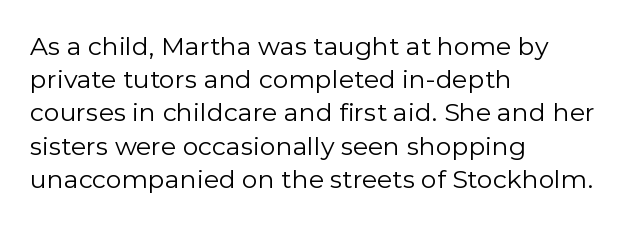
The image shows 25 px text type, upright; set left-aligned, normal line spacing (1.33x), normal letter spacing, not underlined.
